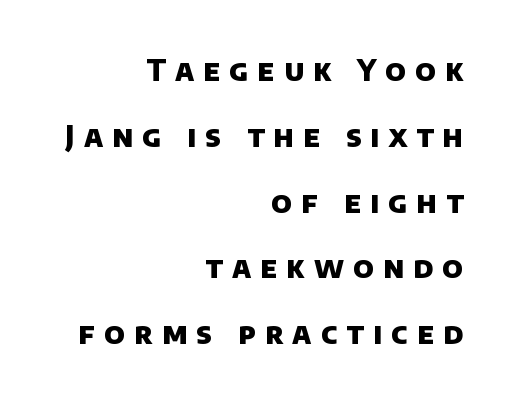
{"serif": "no", "bold": "yes", "weight": "heavy", "width": "normal", "stroke_contrast": "low", "x_height": "large", "monospaced": "no", "underline": "no", "align": "right", "line_spacing": "loose", "line_spacing_ratio": 2.27, "letter_spacing": "wide", "letter_spacing_em": 0.32, "glyph_px": 29}
